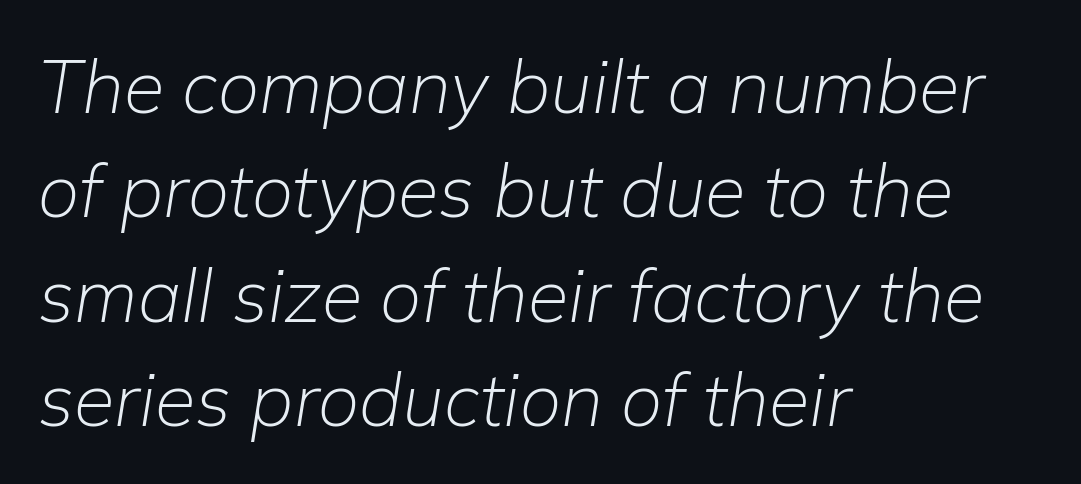
{"italic": "yes", "lean": "right", "slant_degrees": 9, "bold": "no", "weight": "light", "width": "normal", "stroke_contrast": "low", "x_height": "medium", "monospaced": "no", "underline": "no", "align": "left", "line_spacing": "normal", "line_spacing_ratio": 1.41, "letter_spacing": "normal", "letter_spacing_em": 0.0, "glyph_px": 74}
